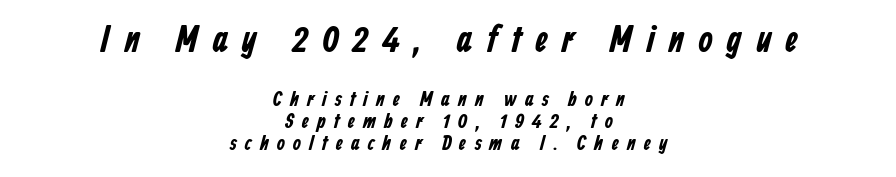
{"serif": "no", "width": "condensed", "stroke_contrast": "low", "x_height": "medium", "monospaced": "no", "underline": "no", "align": "center", "line_spacing": "tight", "line_spacing_ratio": 1.06, "letter_spacing": "wide", "letter_spacing_em": 0.37, "larger_block": "first", "size_ratio": 1.76, "glyph_px": 37}
